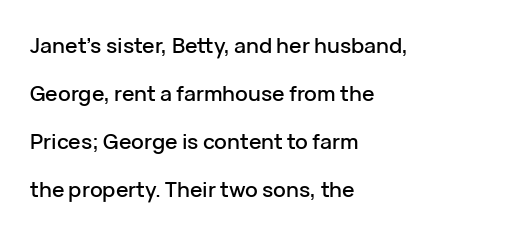
The image shows 21 px text type, upright; set left-aligned, loose line spacing (2.29x), normal letter spacing, not underlined.
